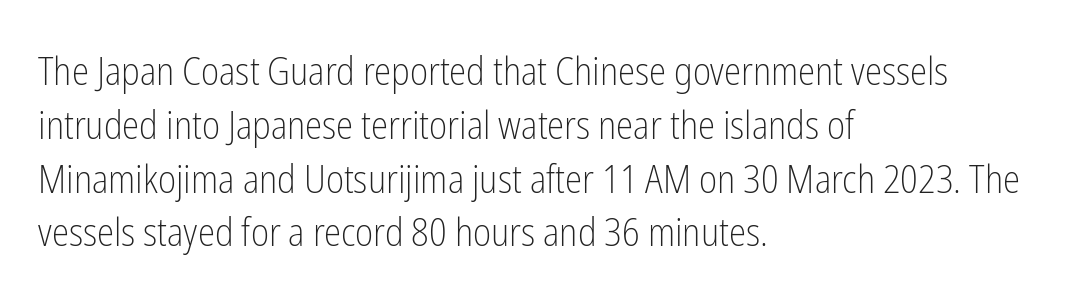
Q: Is the text bold? A: No.
Q: Is the text italic (slanted)? A: No, it is upright.
Q: Is the typeface a serif or a sans-serif typeface? A: Sans-serif.
Q: Is the text underlined? A: No.
Q: How is the paragraph aligned? A: Left-aligned.
Q: Is the spacing between letters normal or unusually wide? A: Normal.
Q: Is the spacing between lines tight, normal or loose? A: Normal.
Q: Width (condensed, normal, or wide)? A: Condensed.
Q: Stroke contrast? A: Low.
Q: x-height? A: Medium.
Q: Monospaced? A: No.
